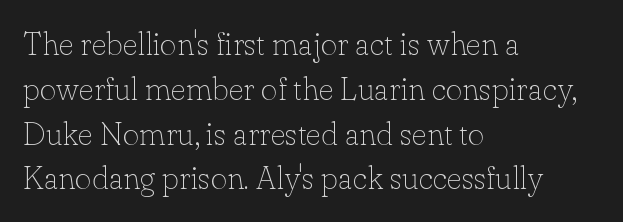
The image shows 32 px thin serif type, upright; set left-aligned, normal line spacing (1.4x), normal letter spacing, not underlined; low stroke contrast and a small x-height.
